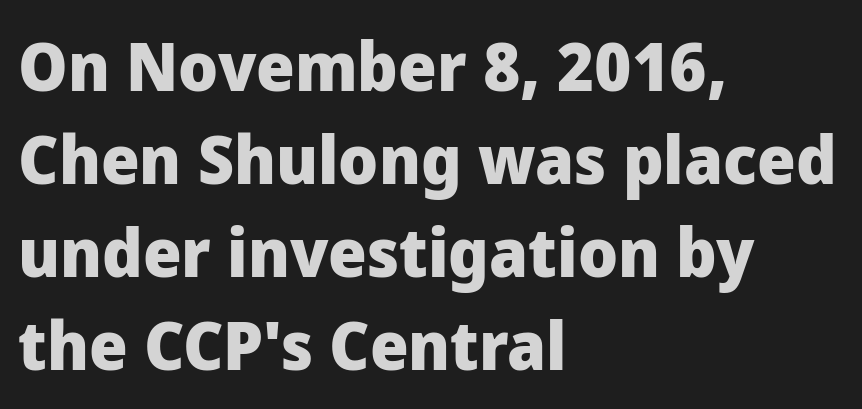
{"serif": "no", "italic": "no", "bold": "yes", "weight": "heavy", "width": "normal", "stroke_contrast": "low", "x_height": "medium", "monospaced": "no", "underline": "no", "align": "left", "line_spacing": "normal", "line_spacing_ratio": 1.37, "letter_spacing": "normal", "letter_spacing_em": 0.0, "glyph_px": 68}
